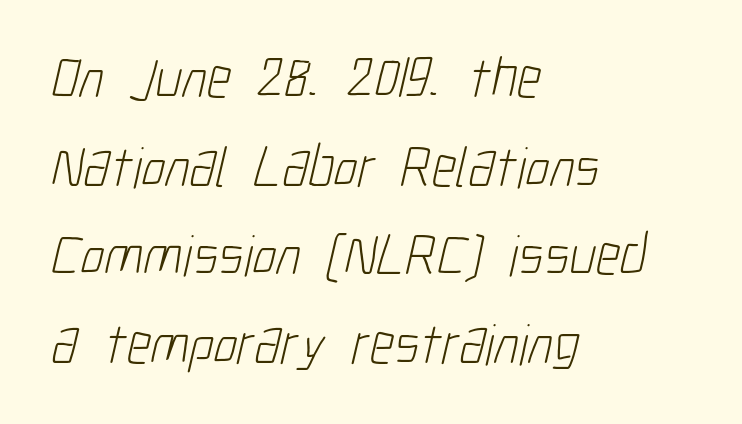
Nobody drew a line under any word here. The rendering uses natural spacing where letterforms have individual widths. Leading: standard. Letterform terminals end flat and unadorned throughout the passage. These lines are set flush left with a ragged right edge. Ink coverage per letter is moderate at most.
